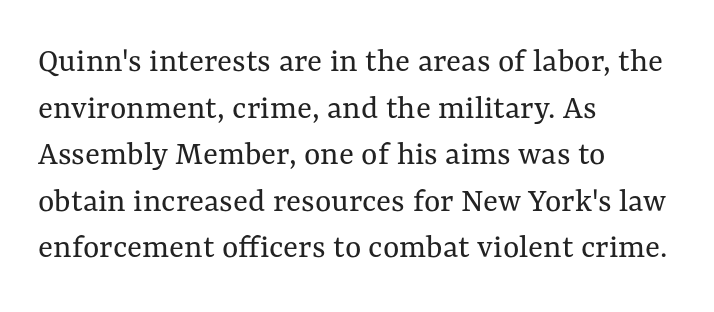
{"italic": "no", "bold": "no", "weight": "regular", "width": "normal", "stroke_contrast": "medium", "x_height": "medium", "monospaced": "no", "underline": "no", "align": "left", "line_spacing": "normal", "line_spacing_ratio": 1.33, "letter_spacing": "normal", "letter_spacing_em": 0.0, "glyph_px": 35}
